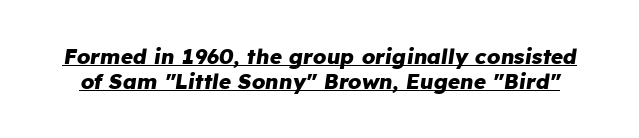
{"italic": "yes", "lean": "right", "slant_degrees": 8, "bold": "yes", "underline": "yes", "line_spacing_ratio": 1.19, "letter_spacing": "normal", "letter_spacing_em": 0.0, "glyph_px": 21}
